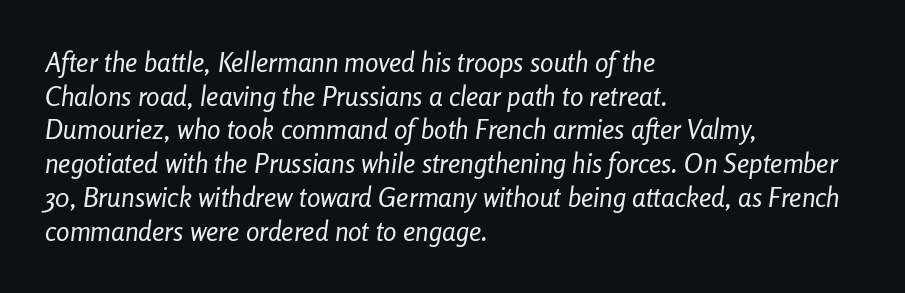
The image shows 27 px text type, italic (leaning right); set left-aligned, normal line spacing (1.25x), normal letter spacing, not underlined.
